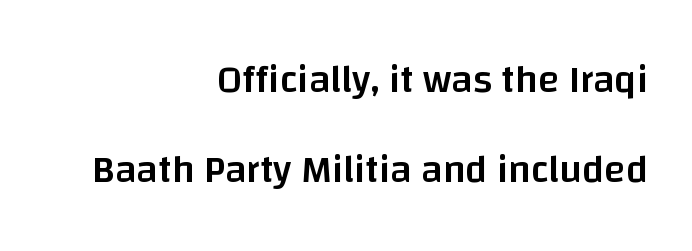
Q: Is the text bold? A: Semi-bold.
Q: Is the text italic (slanted)? A: No, it is upright.
Q: Is the typeface a serif or a sans-serif typeface? A: Sans-serif.
Q: Is the text underlined? A: No.
Q: How is the paragraph aligned? A: Right-aligned.
Q: Is the spacing between letters normal or unusually wide? A: Normal.
Q: Is the spacing between lines tight, normal or loose? A: Loose.
Q: Width (condensed, normal, or wide)? A: Normal.
Q: Stroke contrast? A: Low.
Q: x-height? A: Large.
Q: Monospaced? A: No.
